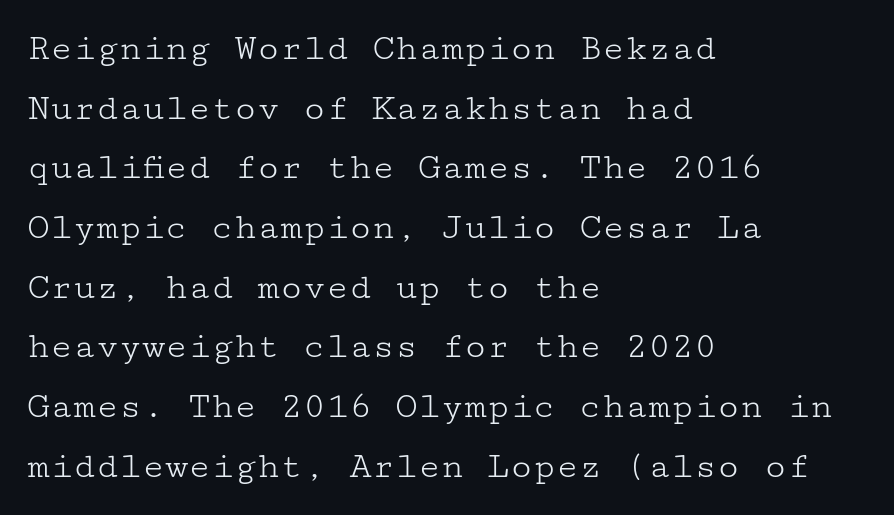
The lines sit at an ordinary, default distance from one another. Examine the stroke ends and you'll spot serifs. Bare-footed words on every line. If you drew a line through each stem, it would be perfectly vertical. Casual observation: everything's shoved over to the left. Students, note that the glyphs here touch the page at normal intervals.
